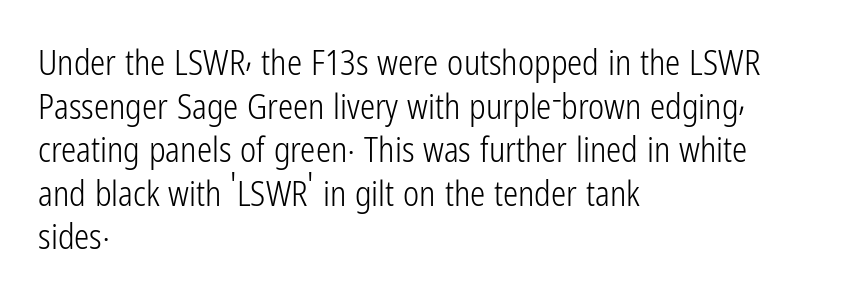
The image shows 34 px light, condensed sans-serif type, upright; set left-aligned, normal line spacing (1.28x), normal letter spacing, not underlined; low stroke contrast and a medium x-height.
